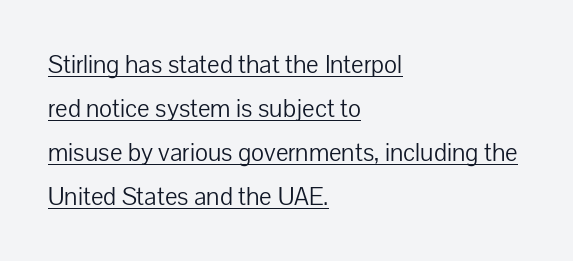
The image shows 25 px text type, upright; set left-aligned, line spacing 1.76x, normal letter spacing, underlined.
